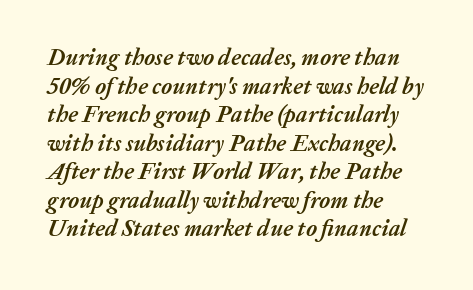
{"italic": "yes", "lean": "right", "slant_degrees": 20, "bold": "yes", "underline": "no", "align": "left", "line_spacing_ratio": 1.24, "letter_spacing": "normal", "letter_spacing_em": 0.0, "glyph_px": 23}
